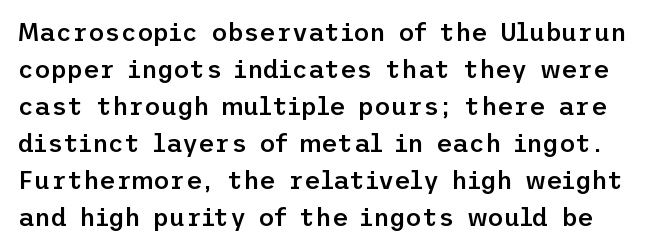
{"italic": "no", "bold": "semi", "underline": "no", "line_spacing": "normal", "line_spacing_ratio": 1.48, "letter_spacing": "normal", "letter_spacing_em": 0.0, "glyph_px": 25}
